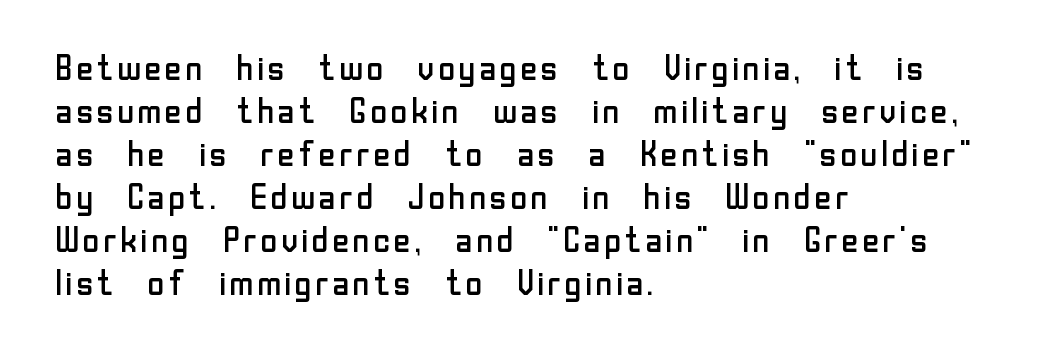
The image shows 35 px regular-weight sans-serif type, upright; set left-aligned, line spacing 1.23x, normal letter spacing, not underlined; low stroke contrast and a medium x-height.
